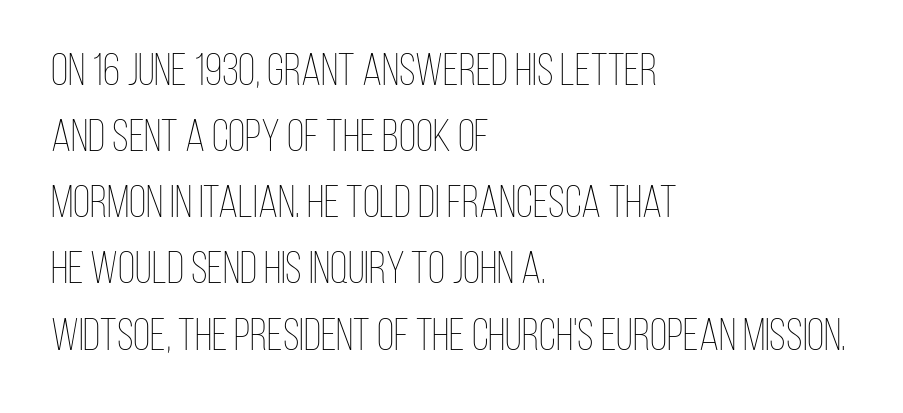
{"italic": "no", "bold": "no", "weight": "thin", "width": "condensed", "stroke_contrast": "low", "x_height": "large", "monospaced": "no", "underline": "no", "align": "left", "line_spacing": "normal", "line_spacing_ratio": 1.47, "letter_spacing": "normal", "letter_spacing_em": 0.0, "glyph_px": 45}
